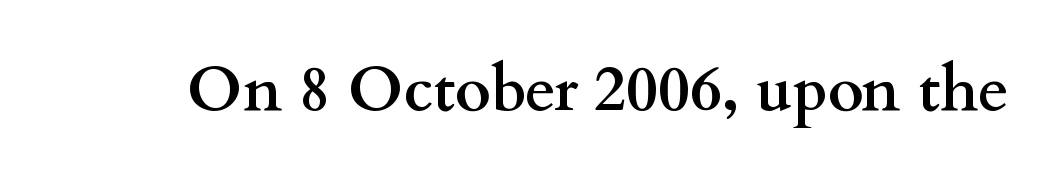
I'd describe the lettering as bold — thick and assertive. The lettering stays uniformly vertical, giving the passage a roman look. Nothing unusual about the tracking: characters are spaced as the font intends. Note the varied advance widths — an 'i' is clearly narrower than an 'm'. Note: serifs present on the glyphs.
